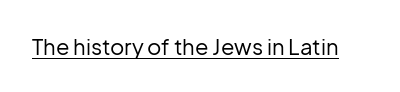
Q: Is the text bold? A: No.
Q: Is the text italic (slanted)? A: No, it is upright.
Q: Is the text underlined? A: Yes.
Q: Is the spacing between letters normal or unusually wide? A: Normal.
